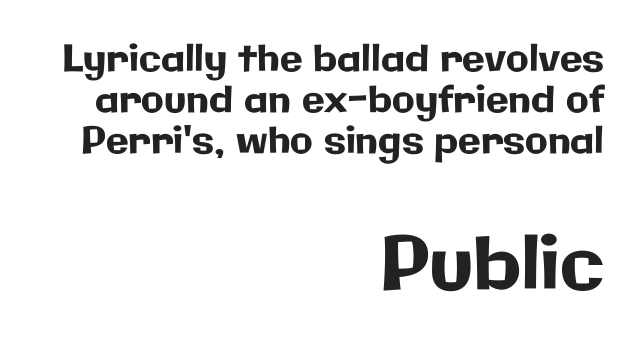
Q: Is the text italic (slanted)? A: No, it is upright.
Q: Is the typeface a serif or a sans-serif typeface? A: Sans-serif.
Q: Is the text underlined? A: No.
Q: How is the paragraph aligned? A: Right-aligned.
Q: Is the spacing between letters normal or unusually wide? A: Normal.
Q: Is the spacing between lines tight, normal or loose? A: Tight.
Q: Which block of text is set in a larger size, the first (top) or the second (bottom)? A: The second (bottom) one.
Q: Width (condensed, normal, or wide)? A: Normal.
Q: Stroke contrast? A: Low.
Q: x-height? A: Medium.
Q: Monospaced? A: No.
